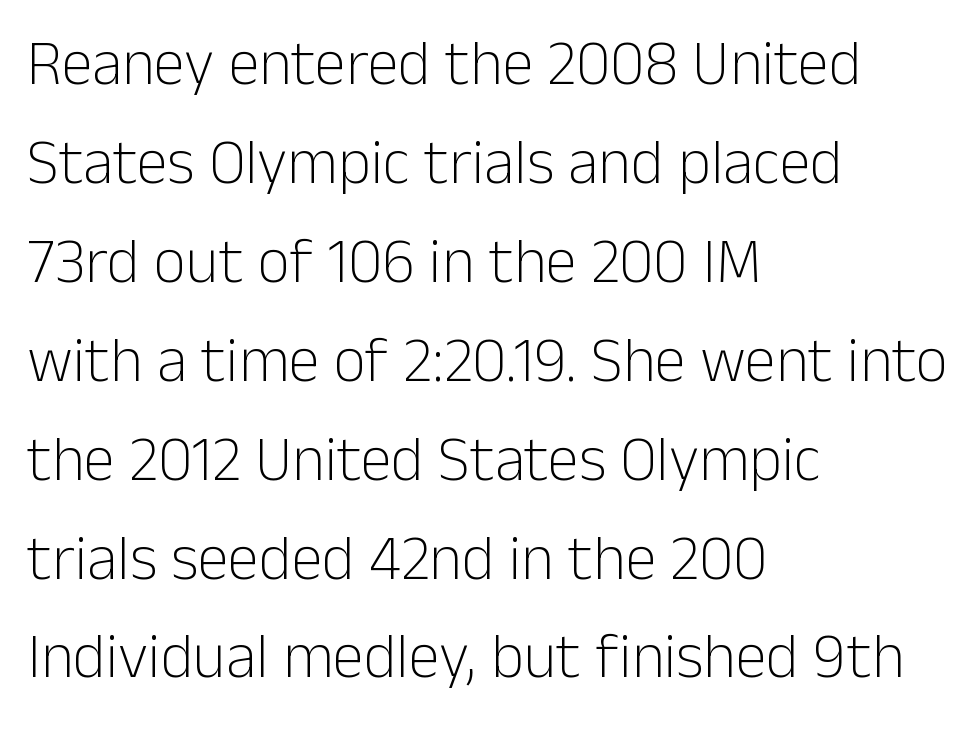
{"serif": "no", "italic": "no", "bold": "no", "weight": "light", "width": "normal", "stroke_contrast": "low", "x_height": "medium", "monospaced": "no", "underline": "no", "align": "left", "line_spacing": "normal", "line_spacing_ratio": 1.57, "letter_spacing": "normal", "letter_spacing_em": 0.0, "glyph_px": 63}
